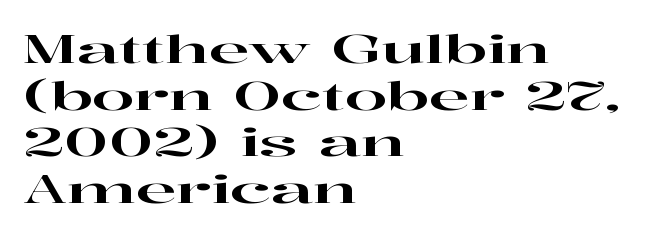
A serif font was chosen for this passage. These lines stack with their left ends in a neat column. Proportional: the letters do not fall into vertical columns. The type sits square on the baseline with zero lean. The specimen omits any rule beneath the text block's lines.
